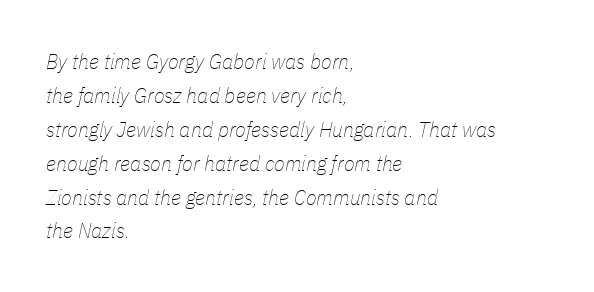
The image shows 22 px text type, italic (leaning right); set left-aligned, normal line spacing (1.54x), normal letter spacing, not underlined.
